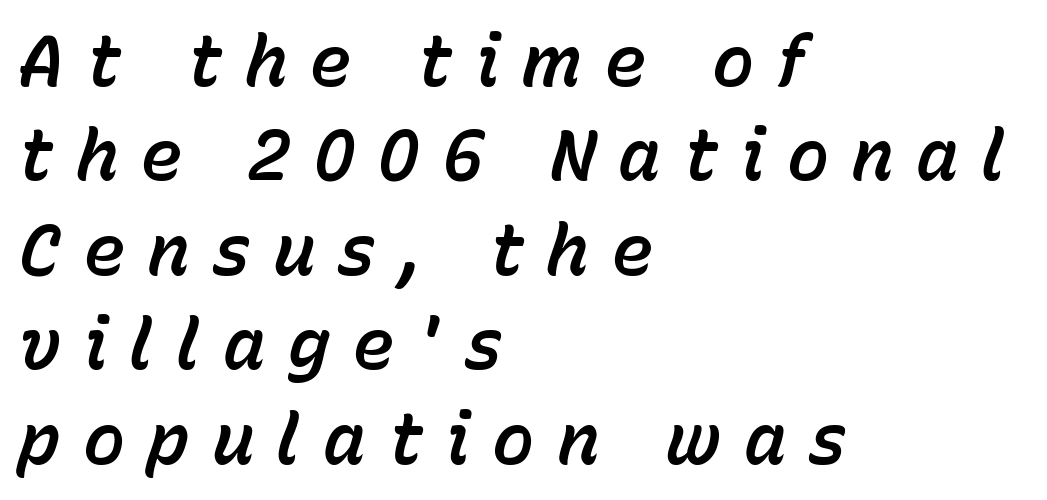
Teacher's note: observe the even left margin — that is flush-left alignment. Here the glyphs are tracked loosely, breaking word shapes into spaced letters. Here the designer chose a conventional face with non-uniform glyph widths. Italic? Definitely — the glyphs are oblique. This rendering features lettering with no underline. Students, observe: this is what conventionally led text looks like.
